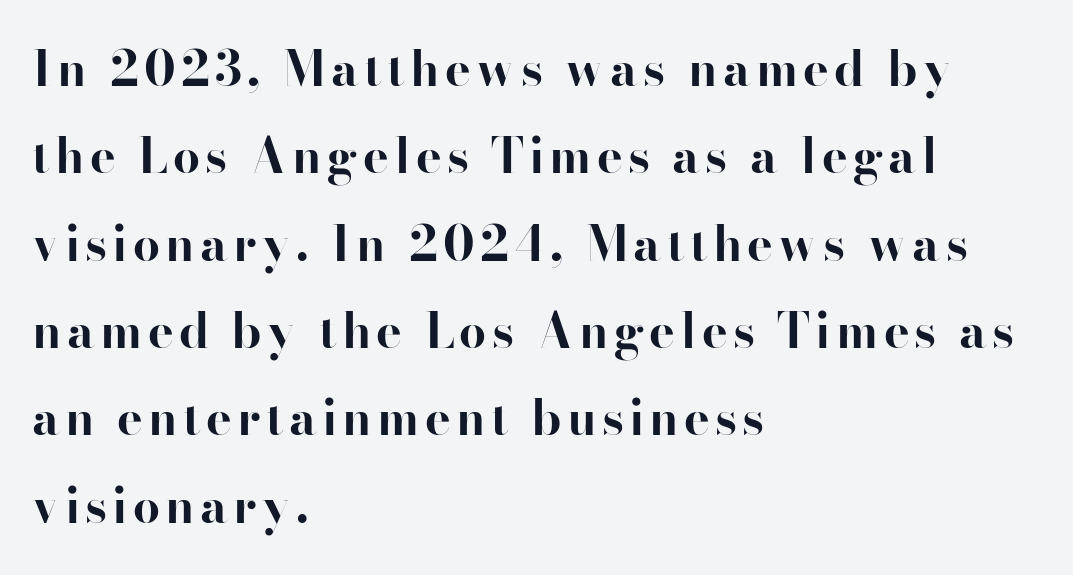
The image shows 48 px bold serif type, upright; set left-aligned, line spacing 1.82x, not underlined; high stroke contrast and a small x-height.
